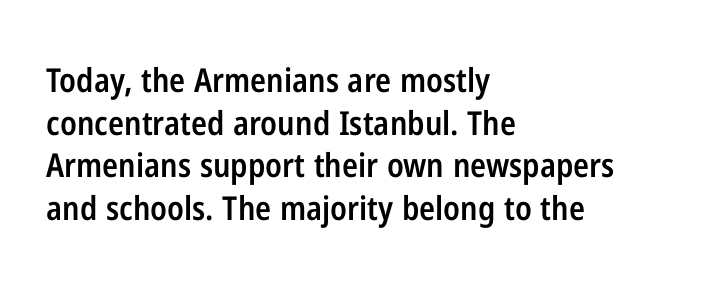
The image shows 33 px semibold, condensed sans-serif type, upright; set left-aligned, normal line spacing (1.29x), normal letter spacing, not underlined; low stroke contrast and a medium x-height.
